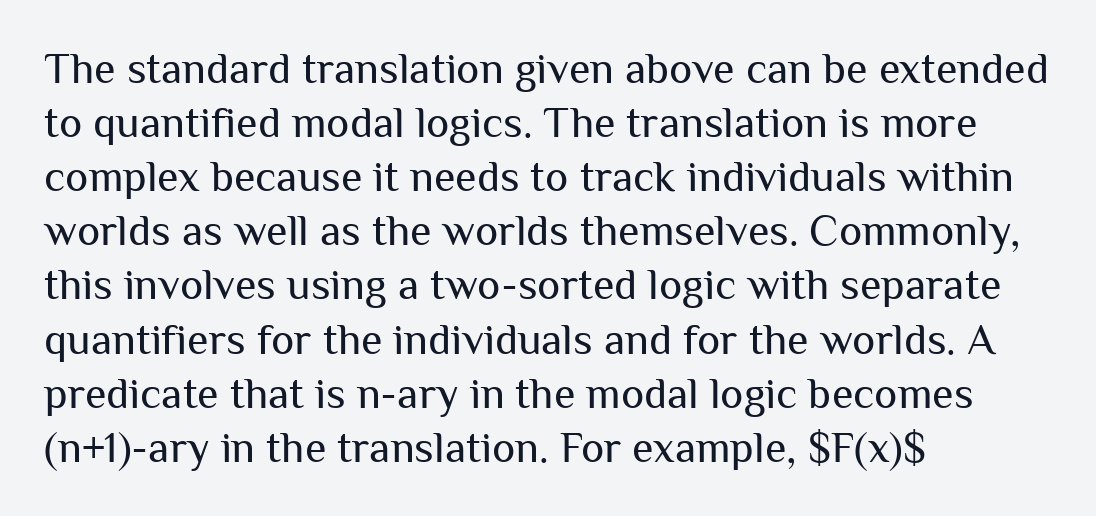
{"serif": "no", "italic": "no", "bold": "no", "weight": "regular", "width": "normal", "stroke_contrast": "medium", "x_height": "medium", "monospaced": "no", "underline": "no", "align": "left", "line_spacing_ratio": 1.23, "letter_spacing": "normal", "letter_spacing_em": 0.0, "glyph_px": 44}
